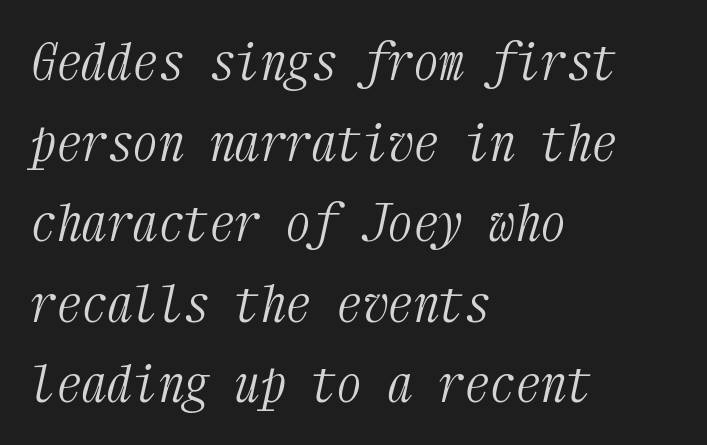
Honestly, the letter spacing is just normal — you wouldn't notice it. Serifs: yes, visible at the terminals of the letterforms. Italic: yes, the glyphs are oblique. One glance says typical: line gaps are just what's usual. Stems here are at most as thick as an everyday book face. These lines are set flush left with a ragged right edge.
